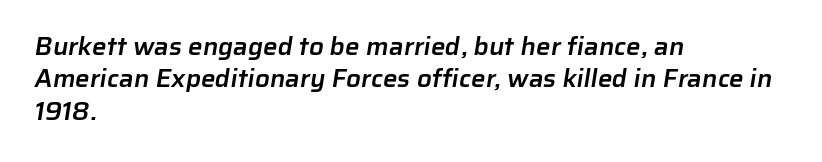
The image shows 26 px text type; set left-aligned, normal line spacing (1.25x), normal letter spacing, not underlined.
